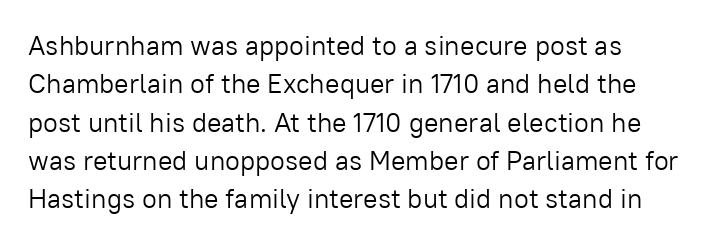
The image shows 27 px text type, upright; set normal line spacing (1.42x), normal letter spacing, not underlined.
